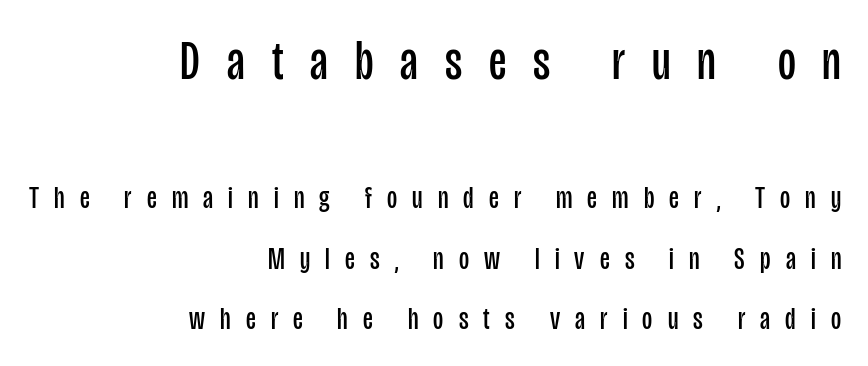
The image shows 55 px regular-weight, condensed sans-serif type, upright; set right-aligned, loose line spacing (1.96x), unusually wide letter spacing (+0.49 em), not underlined; the first (top) block is 1.77x larger; low stroke contrast and a large x-height.
